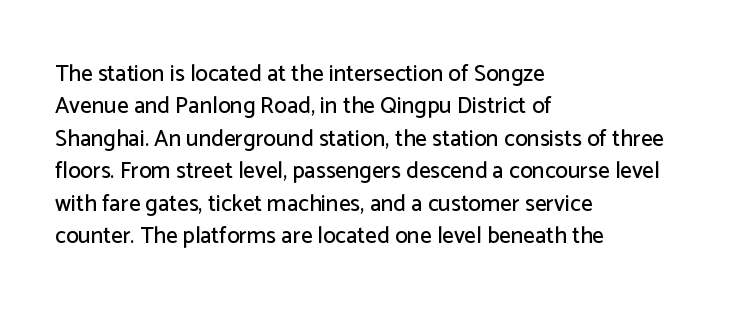
The image shows 23 px text type, upright; set left-aligned, normal line spacing (1.41x), normal letter spacing, not underlined.
